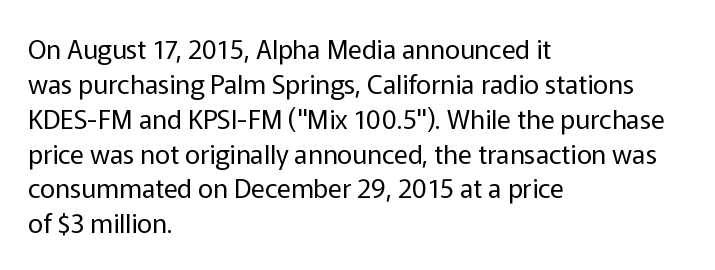
{"italic": "no", "bold": "no", "underline": "no", "align": "left", "line_spacing": "normal", "line_spacing_ratio": 1.34, "letter_spacing": "normal", "letter_spacing_em": 0.0, "glyph_px": 26}
